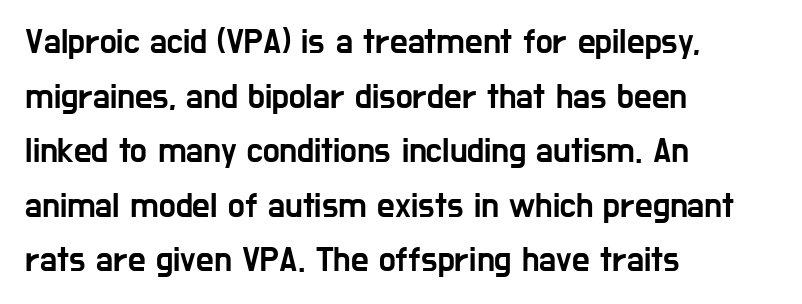
Q: Is the text italic (slanted)? A: No, it is upright.
Q: Is the typeface a serif or a sans-serif typeface? A: Sans-serif.
Q: Is the text underlined? A: No.
Q: How is the paragraph aligned? A: Left-aligned.
Q: Is the spacing between letters normal or unusually wide? A: Normal.
Q: Is the spacing between lines tight, normal or loose? A: Normal.
Q: Width (condensed, normal, or wide)? A: Condensed.
Q: Stroke contrast? A: Low.
Q: x-height? A: Medium.
Q: Monospaced? A: No.
